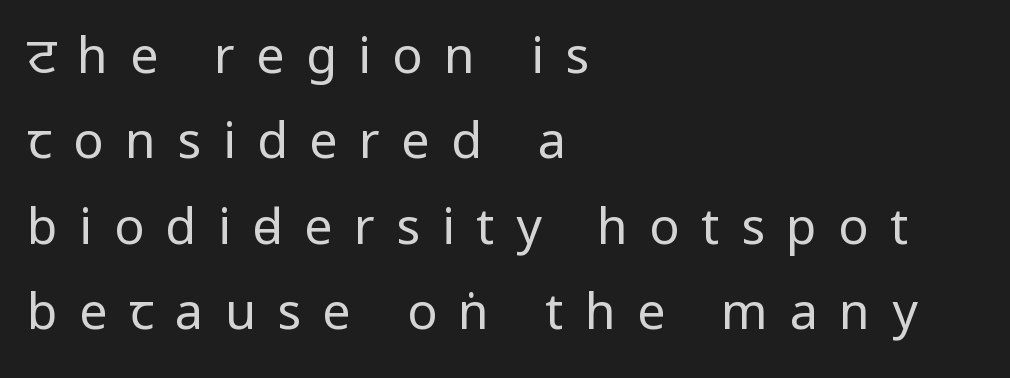
{"serif": "no", "italic": "no", "bold": "no", "weight": "regular", "width": "condensed", "stroke_contrast": "low", "x_height": "large", "monospaced": "no", "underline": "no", "align": "left", "line_spacing_ratio": 1.71, "letter_spacing": "wide", "letter_spacing_em": 0.43, "glyph_px": 50}
